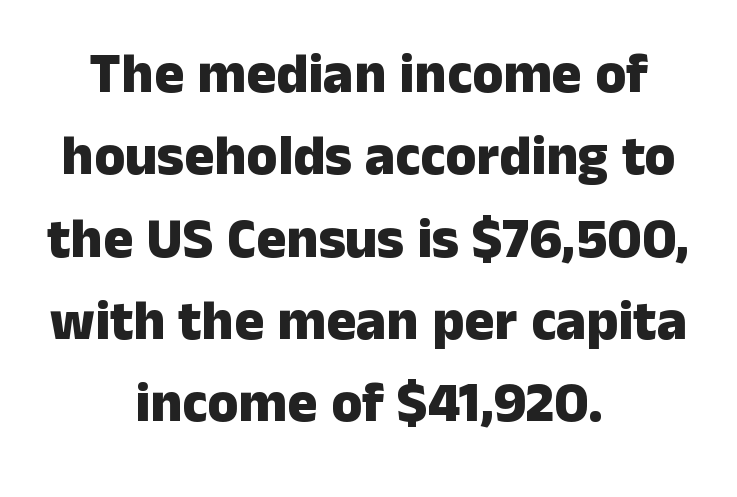
I'd describe the lettering as bold — thick and assertive. Bare-footed words on every line. Successive baselines arrive at the customary interval. The passage shown has conventional tracking throughout. Typeset on center — no edge is straight.
